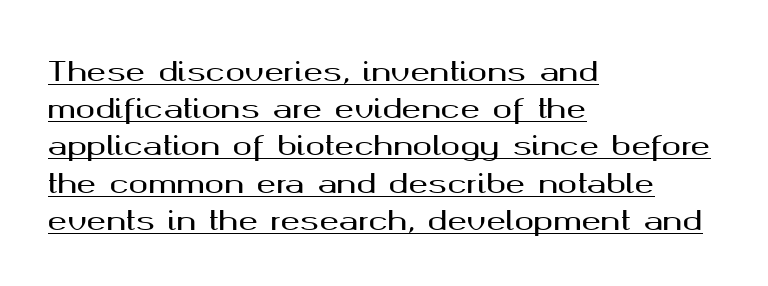
You can see a thin bar hugging the bottom of the glyphs. No italicization has been applied; the sample stays upright. You could call the tracking neutral — neither tight nor loose. The ragged edge is on the right, which tells us the setting is flush left. The rows are spaced the way most documents space them.
